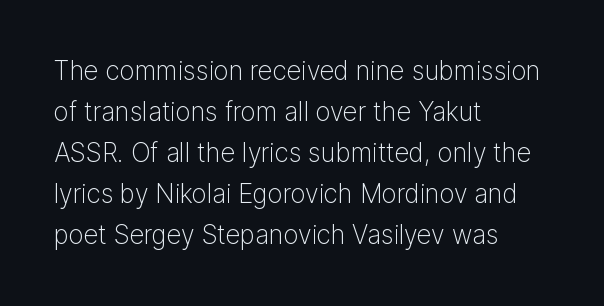
The image shows 26 px text type, upright; set left-aligned, normal line spacing (1.58x), normal letter spacing, not underlined.
